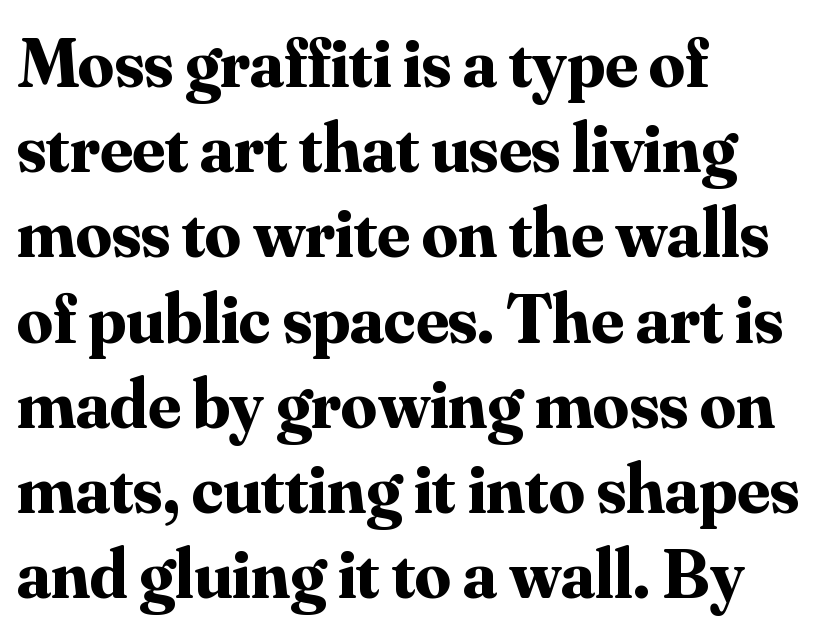
The line texture is even and compact thanks to regular tracking. Weight check: bold — yes, fully. The rendering uses natural spacing where letterforms have individual widths. Nobody drew a line under any word here.
